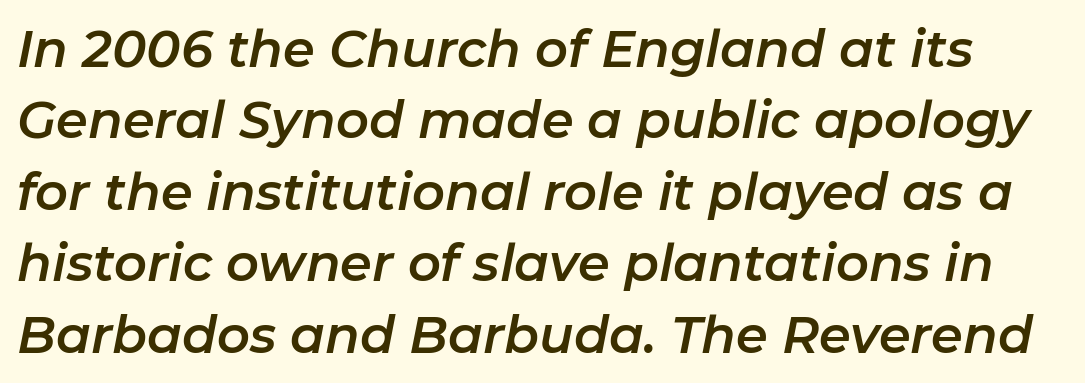
Q: Is the text italic (slanted)? A: Yes, it leans right by about 11 degrees.
Q: Is the text underlined? A: No.
Q: Is the spacing between letters normal or unusually wide? A: Normal.
Q: Is the spacing between lines tight, normal or loose? A: Normal.
Q: Width (condensed, normal, or wide)? A: Normal.
Q: Stroke contrast? A: Low.
Q: x-height? A: Medium.
Q: Monospaced? A: No.
